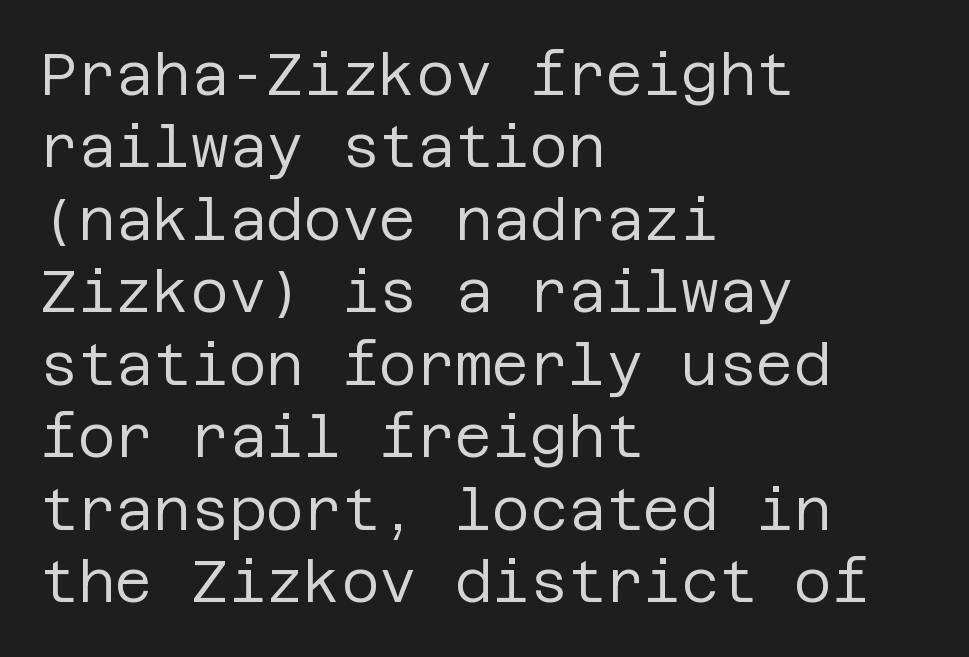
Q: Is the text bold? A: No.
Q: Is the text italic (slanted)? A: No, it is upright.
Q: Is the typeface a serif or a sans-serif typeface? A: Sans-serif.
Q: Is the text underlined? A: No.
Q: How is the paragraph aligned? A: Left-aligned.
Q: Is the spacing between letters normal or unusually wide? A: Normal.
Q: Is the spacing between lines tight, normal or loose? A: Normal.
Q: Width (condensed, normal, or wide)? A: Normal.
Q: Stroke contrast? A: Low.
Q: x-height? A: Large.
